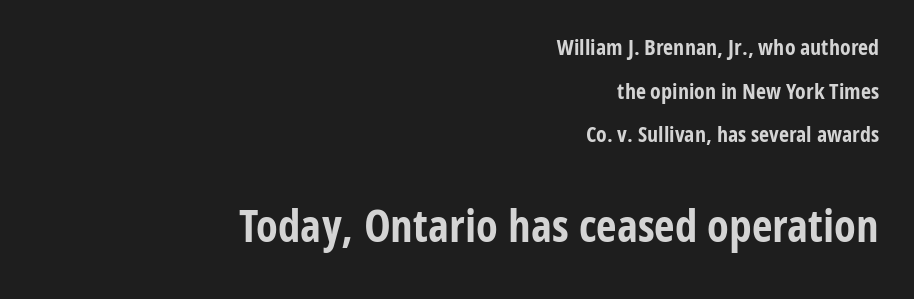
{"serif": "no", "italic": "no", "bold": "yes", "weight": "bold", "width": "condensed", "stroke_contrast": "low", "x_height": "medium", "monospaced": "no", "underline": "no", "align": "right", "line_spacing": "loose", "line_spacing_ratio": 1.98, "letter_spacing": "normal", "letter_spacing_em": 0.0, "larger_block": "second", "size_ratio": 2.05, "glyph_px": 45}
